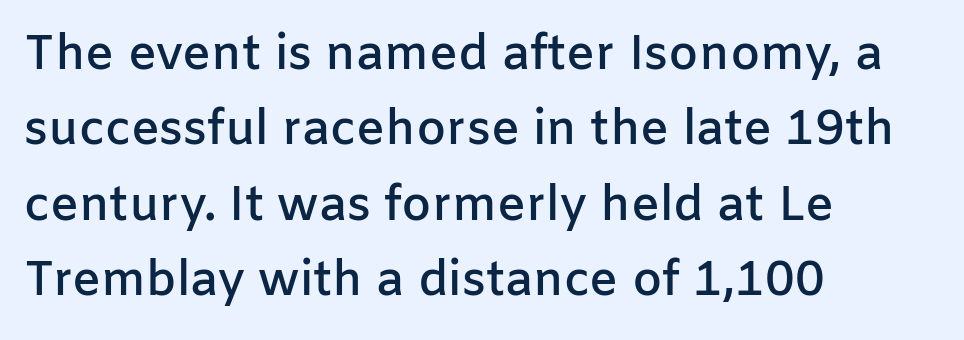
The image shows 48 px semibold sans-serif type, upright; set left-aligned, normal line spacing (1.57x), normal letter spacing, not underlined; low stroke contrast and a medium x-height.
